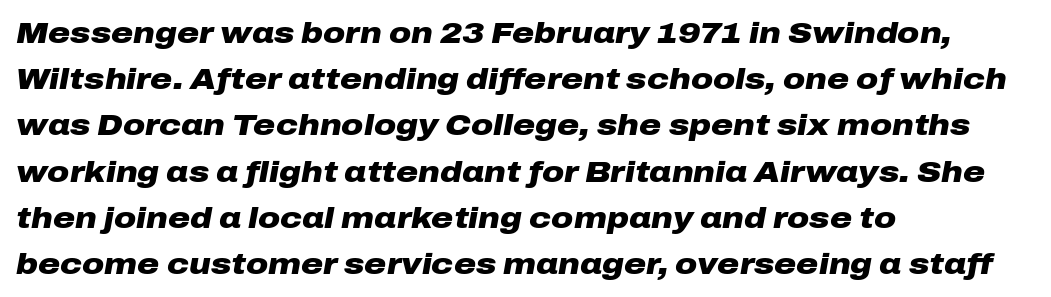
Looks like regular typesetting: each glyph gets only the width it needs. Teacher's note: observe the even left margin — that is flush-left alignment. Evenly set lines give the paragraph a standard silhouette. Italic: yes, the glyphs are oblique. The face used here has the dense, thick strokes of a bold. Words appear dense and cohesive because spacing is normal.
